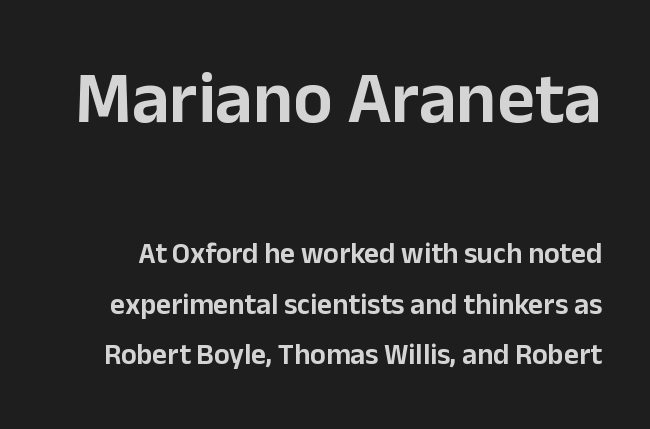
{"serif": "no", "italic": "no", "width": "normal", "stroke_contrast": "low", "x_height": "medium", "monospaced": "no", "underline": "no", "line_spacing_ratio": 1.74, "letter_spacing": "normal", "letter_spacing_em": 0.0, "larger_block": "first", "size_ratio": 2.52, "glyph_px": 73}
